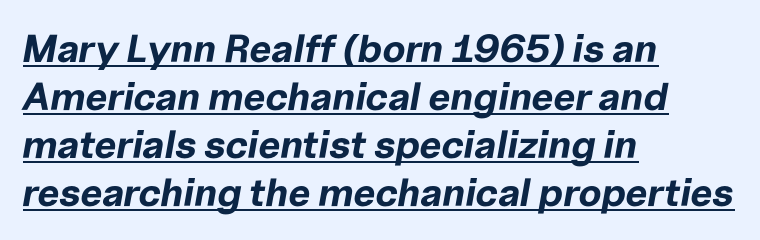
Q: Is the text bold? A: Yes.
Q: Is the text italic (slanted)? A: Yes, it leans right by about 10 degrees.
Q: Is the text underlined? A: Yes.
Q: How is the paragraph aligned? A: Left-aligned.
Q: Is the spacing between letters normal or unusually wide? A: Normal.
Q: Width (condensed, normal, or wide)? A: Normal.
Q: Stroke contrast? A: Low.
Q: x-height? A: Medium.
Q: Monospaced? A: No.
